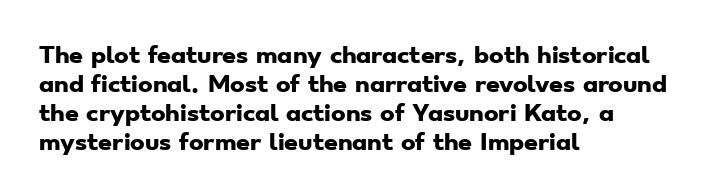
All the whitespace from short lines collects on the right. Honestly, the letter spacing is just normal — you wouldn't notice it. Strokes here are thick enough to call this a true bold. Evenly set lines give the paragraph a standard silhouette. The space beneath each line is pristine and unruled.
